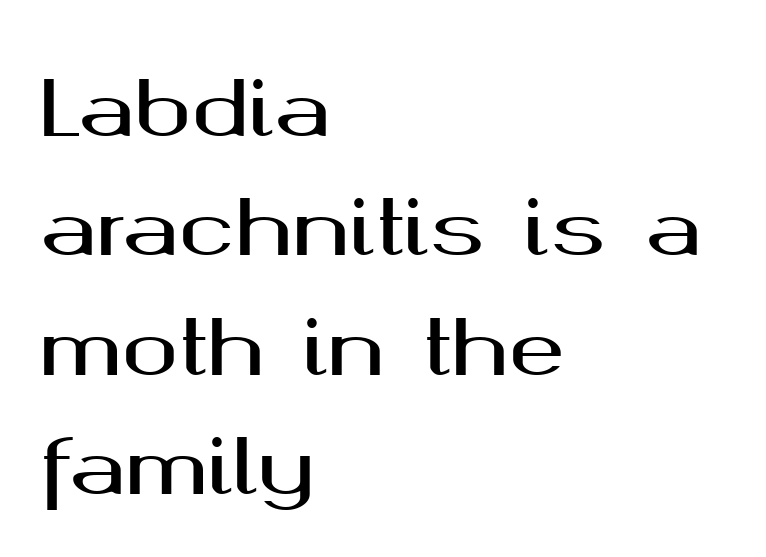
The image shows 76 px wide sans-serif type, upright; set left-aligned, normal line spacing (1.57x), normal letter spacing, not underlined; medium stroke contrast and a medium x-height.
